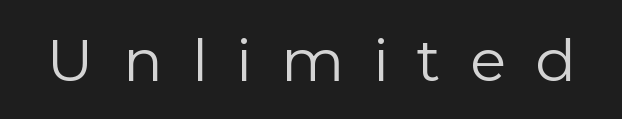
The image shows 59 px regular-weight sans-serif type, upright; set unusually wide letter spacing (+0.49 em), not underlined; low stroke contrast and a medium x-height.
